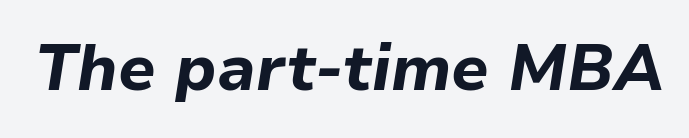
The image shows 64 px bold type, italic (leaning right); set normal letter spacing, not underlined; low stroke contrast and a medium x-height.
